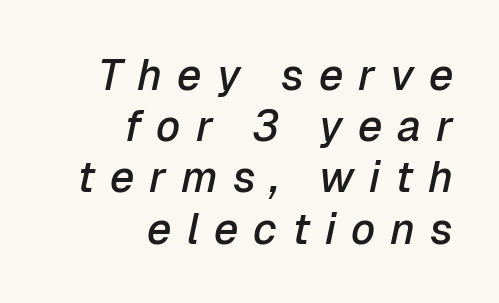
{"italic": "yes", "lean": "right", "slant_degrees": 12, "bold": "semi", "weight": "semibold", "width": "normal", "stroke_contrast": "low", "x_height": "medium", "monospaced": "no", "underline": "no", "align": "right", "line_spacing_ratio": 1.19, "letter_spacing": "wide", "letter_spacing_em": 0.35, "glyph_px": 43}
